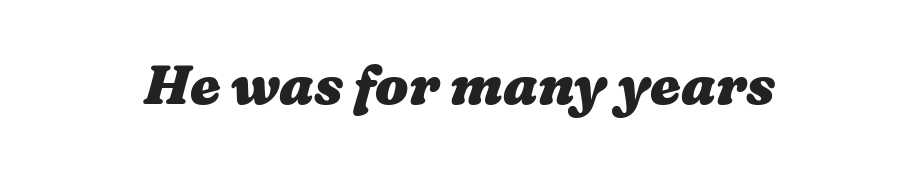
Q: Is the text bold? A: Yes.
Q: Is the text underlined? A: No.
Q: Is the spacing between letters normal or unusually wide? A: Normal.
Q: Width (condensed, normal, or wide)? A: Wide.
Q: Stroke contrast? A: Medium.
Q: x-height? A: Medium.
Q: Monospaced? A: No.
